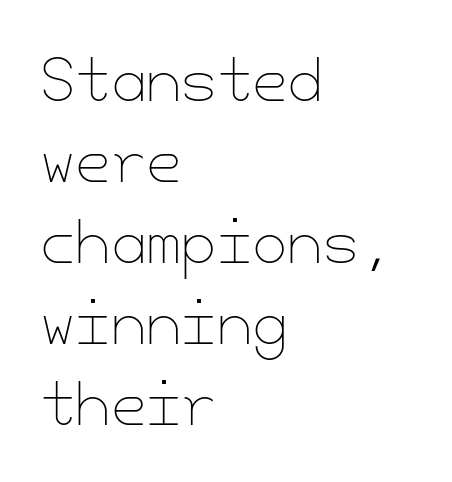
{"italic": "no", "bold": "no", "weight": "thin", "width": "normal", "stroke_contrast": "low", "x_height": "small", "underline": "no", "align": "left", "line_spacing": "normal", "line_spacing_ratio": 1.42, "letter_spacing": "normal", "letter_spacing_em": 0.0, "glyph_px": 57}
